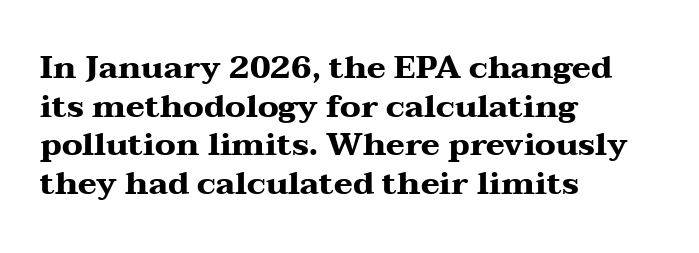
Rule under the text: the space is simply empty. This rendering uses left alignment, leaving the right contour irregular. The typesetting leans heavy: a genuine bold. The rendering keeps characters at their native spacing.
